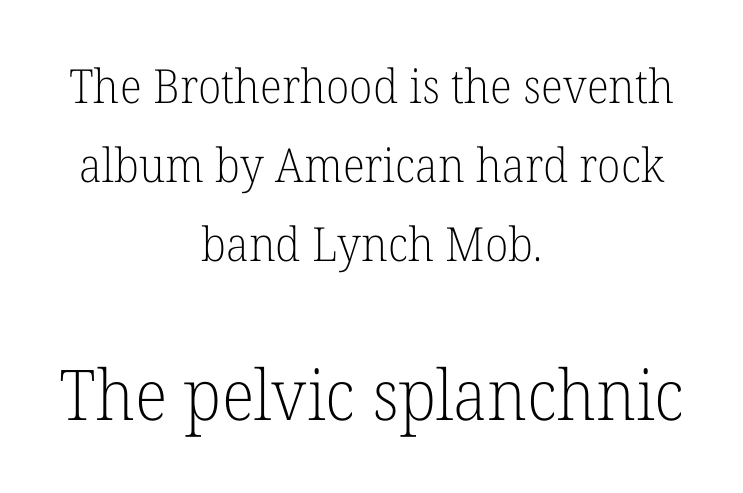
The image shows 70 px light serif type, upright; set centered, normal line spacing (1.68x), normal letter spacing, not underlined; the second (bottom) block is 1.49x larger; low stroke contrast and a medium x-height.
